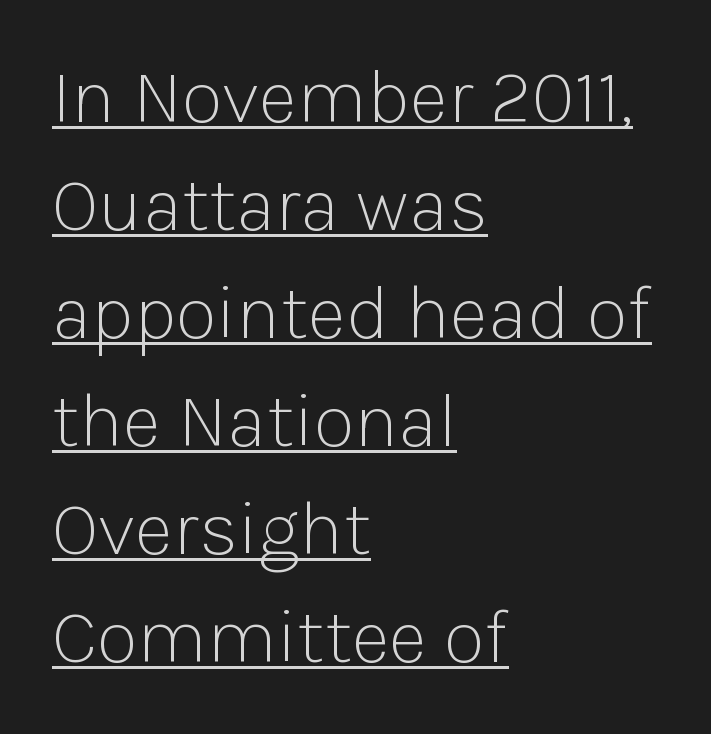
{"serif": "no", "italic": "no", "bold": "no", "weight": "light", "width": "normal", "stroke_contrast": "low", "x_height": "medium", "monospaced": "no", "underline": "yes", "align": "left", "line_spacing": "normal", "line_spacing_ratio": 1.42, "letter_spacing": "normal", "letter_spacing_em": 0.0, "glyph_px": 76}
